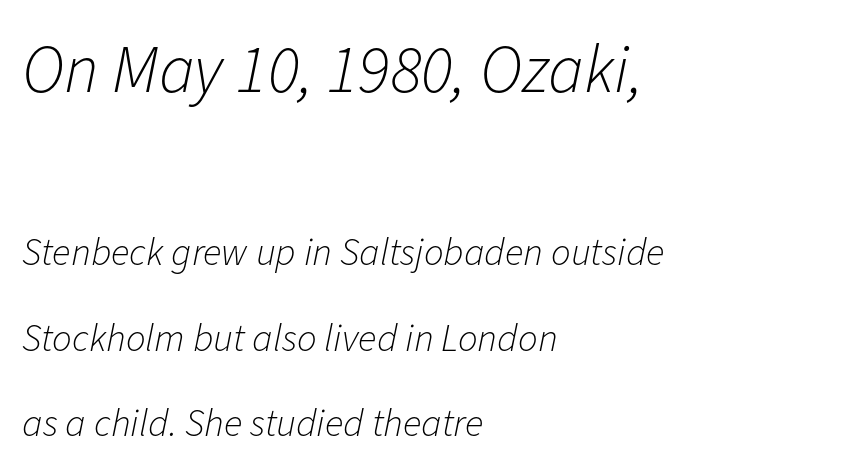
Q: Is the text bold? A: No.
Q: Is the text italic (slanted)? A: Yes, it leans right by about 11 degrees.
Q: Is the text underlined? A: No.
Q: How is the paragraph aligned? A: Left-aligned.
Q: Is the spacing between letters normal or unusually wide? A: Normal.
Q: Is the spacing between lines tight, normal or loose? A: Loose.
Q: Which block of text is set in a larger size, the first (top) or the second (bottom)? A: The first (top) one.
Q: Width (condensed, normal, or wide)? A: Normal.
Q: Stroke contrast? A: Low.
Q: x-height? A: Medium.
Q: Monospaced? A: No.
